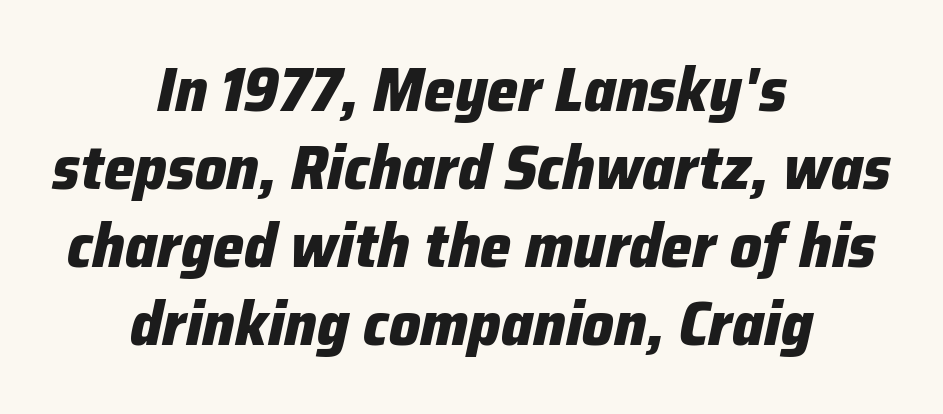
Q: Is the text bold? A: Yes.
Q: Is the text italic (slanted)? A: Yes, it leans right by about 12 degrees.
Q: Is the text underlined? A: No.
Q: How is the paragraph aligned? A: Centered.
Q: Is the spacing between letters normal or unusually wide? A: Normal.
Q: Is the spacing between lines tight, normal or loose? A: Normal.
Q: Width (condensed, normal, or wide)? A: Normal.
Q: Stroke contrast? A: Low.
Q: x-height? A: Medium.
Q: Monospaced? A: No.
